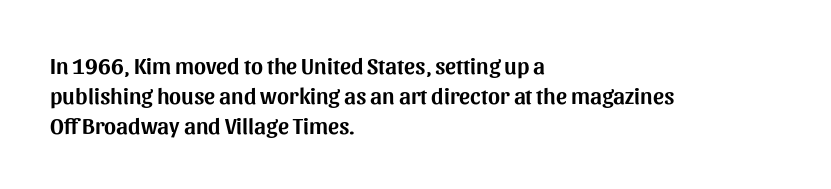
The rendering keeps characters at their native spacing. The string is rendered with underlining switched off. It's the straight-up-and-down kind of type. The paragraph has a hard left edge and a soft right edge. One glance says typical: line gaps are just what's usual.
